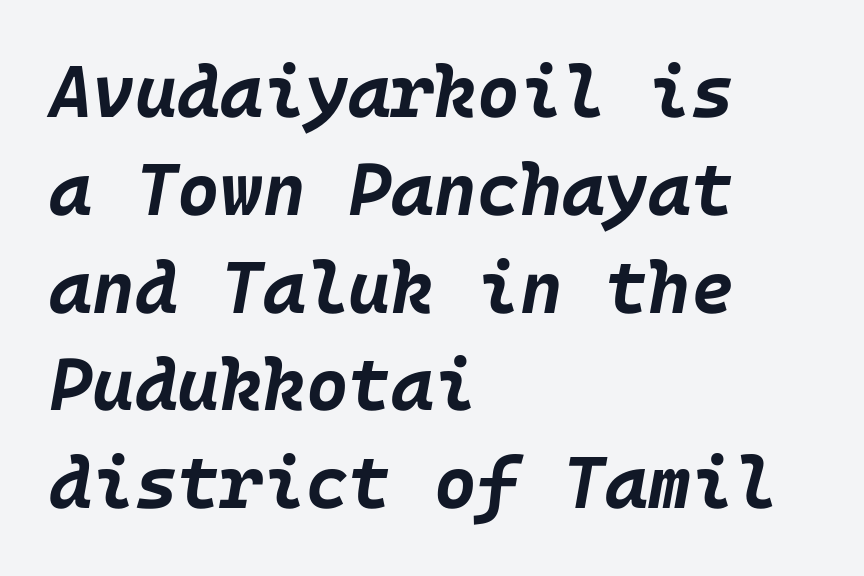
The zone under the glyphs is completely vacant. There is no visible air inserted between adjacent glyphs. Quick note: interline space is typical. Left-aligned paragraph, ragged on the right.
